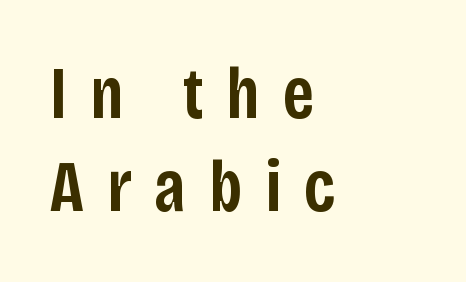
{"serif": "no", "italic": "no", "bold": "semi", "weight": "semibold", "width": "condensed", "stroke_contrast": "low", "x_height": "large", "monospaced": "no", "underline": "no", "align": "left", "line_spacing": "normal", "line_spacing_ratio": 1.28, "letter_spacing": "wide", "letter_spacing_em": 0.31, "glyph_px": 73}
